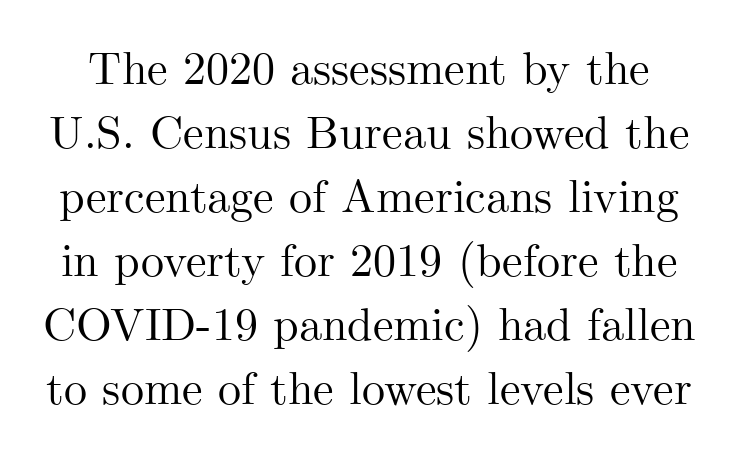
Q: Is the text italic (slanted)? A: No, it is upright.
Q: Is the typeface a serif or a sans-serif typeface? A: Serif.
Q: Is the text underlined? A: No.
Q: Is the spacing between letters normal or unusually wide? A: Normal.
Q: Is the spacing between lines tight, normal or loose? A: Normal.
Q: Width (condensed, normal, or wide)? A: Normal.
Q: Stroke contrast? A: Medium.
Q: x-height? A: Small.
Q: Monospaced? A: No.
